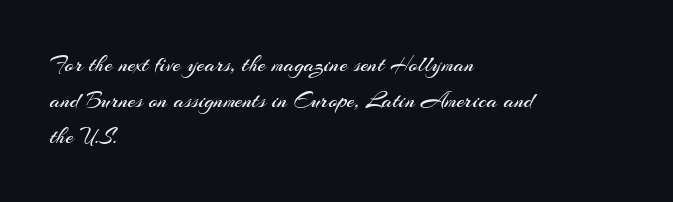
Q: Is the text bold? A: No.
Q: Is the text italic (slanted)? A: Yes.
Q: Is the text underlined? A: No.
Q: How is the paragraph aligned? A: Left-aligned.
Q: Is the spacing between letters normal or unusually wide? A: Normal.
Q: Is the spacing between lines tight, normal or loose? A: Normal.
